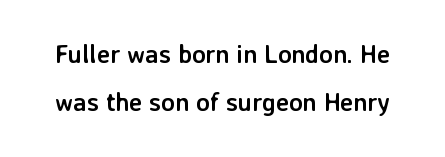
Q: Is the text bold? A: Yes.
Q: Is the text italic (slanted)? A: No, it is upright.
Q: Is the text underlined? A: No.
Q: Is the spacing between letters normal or unusually wide? A: Normal.
Q: Is the spacing between lines tight, normal or loose? A: Loose.
